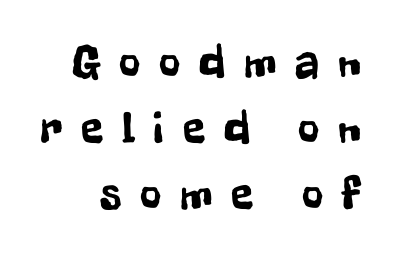
{"serif": "no", "italic": "no", "width": "condensed", "stroke_contrast": "low", "x_height": "medium", "monospaced": "no", "underline": "no", "line_spacing": "normal", "line_spacing_ratio": 1.43, "letter_spacing": "wide", "letter_spacing_em": 0.41, "glyph_px": 46}
